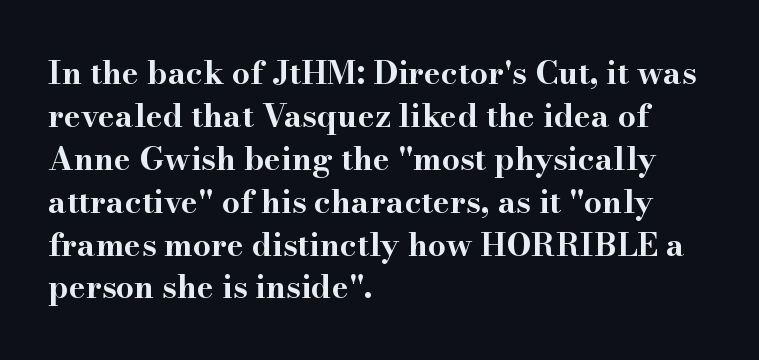
Nothing unusual about the tracking: characters are spaced as the font intends. A full-strength bold gives these letters their thick strokes. Leftover space on each line is placed entirely after the last word. The passage shown is typed in a proportional face where columns would drift. Regarding serifs, this sample has them. The passage shown stacks its lines at a standard gap.
